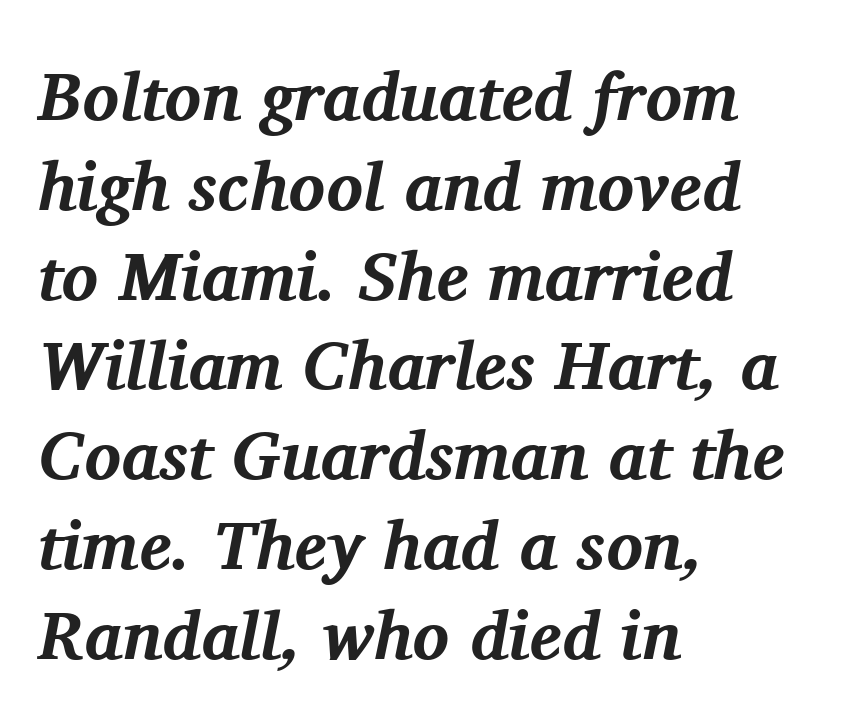
The image shows 68 px bold serif type, italic (leaning right); set left-aligned, normal line spacing (1.32x), normal letter spacing, not underlined; medium stroke contrast and a medium x-height.
